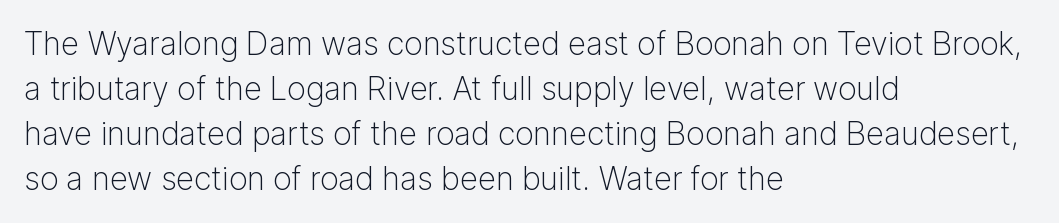
Q: Is the text bold? A: No.
Q: Is the text italic (slanted)? A: No, it is upright.
Q: Is the typeface a serif or a sans-serif typeface? A: Sans-serif.
Q: Is the text underlined? A: No.
Q: How is the paragraph aligned? A: Left-aligned.
Q: Is the spacing between letters normal or unusually wide? A: Normal.
Q: Is the spacing between lines tight, normal or loose? A: Normal.
Q: Width (condensed, normal, or wide)? A: Normal.
Q: Stroke contrast? A: Low.
Q: x-height? A: Medium.
Q: Monospaced? A: No.
